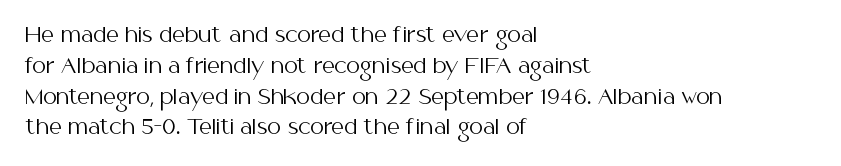
Q: Is the text bold? A: No.
Q: Is the text italic (slanted)? A: No, it is upright.
Q: Is the text underlined? A: No.
Q: How is the paragraph aligned? A: Left-aligned.
Q: Is the spacing between letters normal or unusually wide? A: Normal.
Q: Is the spacing between lines tight, normal or loose? A: Normal.
